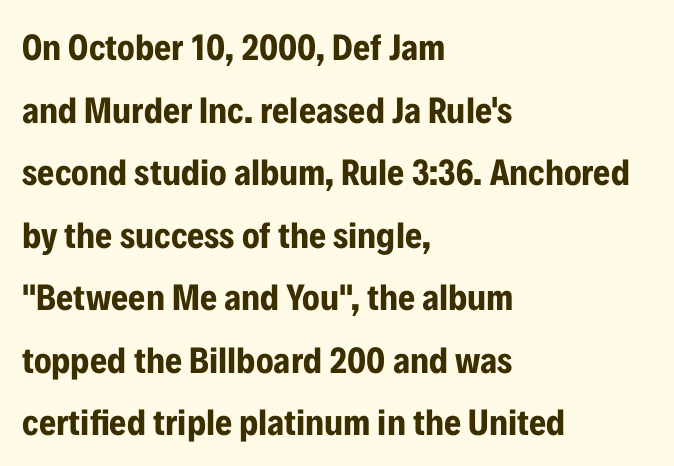
The letters stand straight up with perfectly vertical stems. Weight check: bold — yes, fully. The space beneath each line is pristine and unruled. You could not count columns in this text — the font is proportionally spaced.
